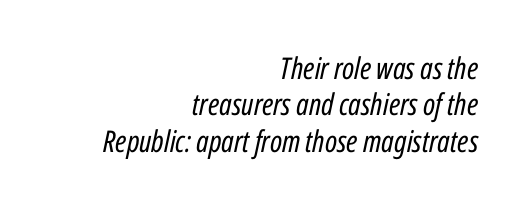
{"italic": "yes", "lean": "right", "slant_degrees": 12, "bold": "no", "weight": "regular", "width": "condensed", "stroke_contrast": "low", "x_height": "medium", "monospaced": "no", "underline": "no", "align": "right", "line_spacing_ratio": 1.21, "letter_spacing": "normal", "letter_spacing_em": 0.0, "glyph_px": 30}
